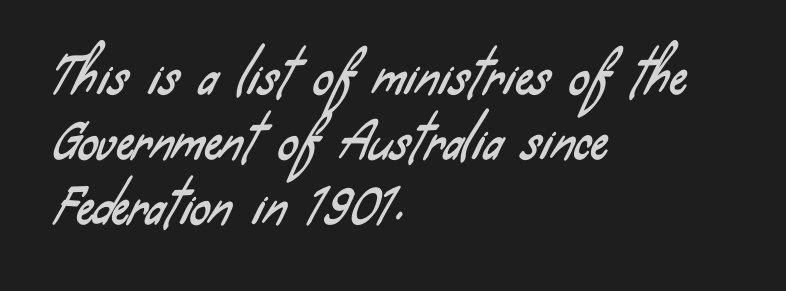
Q: Is the typeface a serif or a sans-serif typeface? A: Sans-serif.
Q: Is the text underlined? A: No.
Q: How is the paragraph aligned? A: Left-aligned.
Q: Is the spacing between letters normal or unusually wide? A: Normal.
Q: Is the spacing between lines tight, normal or loose? A: Normal.
Q: Width (condensed, normal, or wide)? A: Condensed.
Q: Stroke contrast? A: Low.
Q: x-height? A: Small.
Q: Monospaced? A: No.
